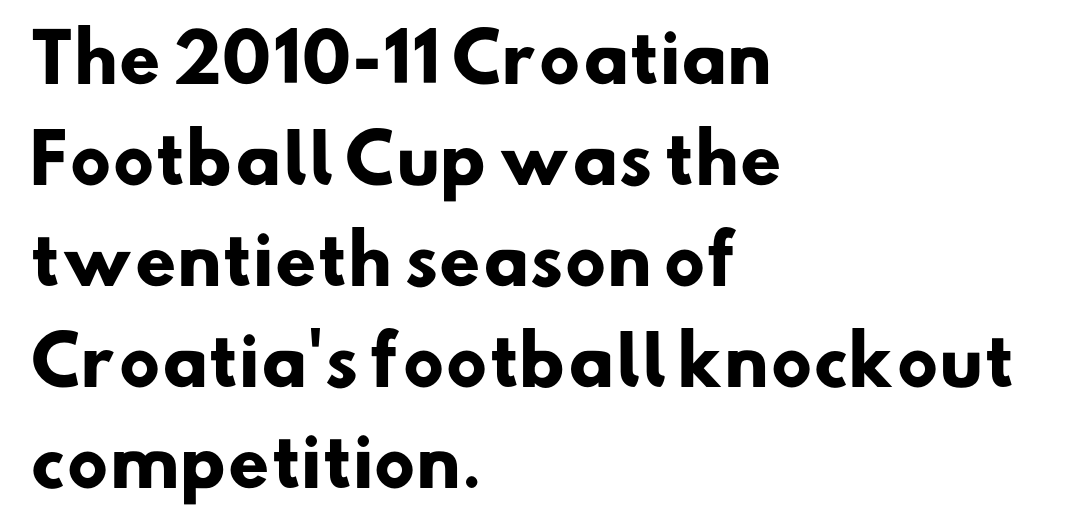
Q: Is the text bold? A: Yes.
Q: Is the typeface a serif or a sans-serif typeface? A: Sans-serif.
Q: Is the text underlined? A: No.
Q: How is the paragraph aligned? A: Left-aligned.
Q: Is the spacing between letters normal or unusually wide? A: Normal.
Q: Is the spacing between lines tight, normal or loose? A: Normal.
Q: Width (condensed, normal, or wide)? A: Normal.
Q: Stroke contrast? A: Low.
Q: x-height? A: Small.
Q: Monospaced? A: No.
